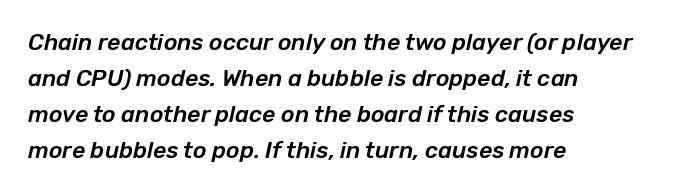
{"italic": "yes", "lean": "right", "slant_degrees": 12, "underline": "no", "align": "left", "line_spacing": "normal", "line_spacing_ratio": 1.56, "letter_spacing": "normal", "letter_spacing_em": 0.0, "glyph_px": 23}
